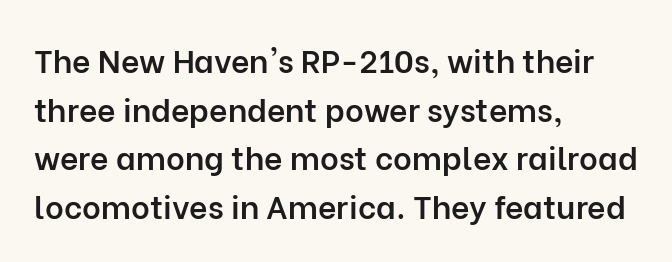
The image shows 32 px semibold sans-serif type, upright; set left-aligned, normal line spacing (1.52x), normal letter spacing, not underlined; low stroke contrast and a medium x-height.
